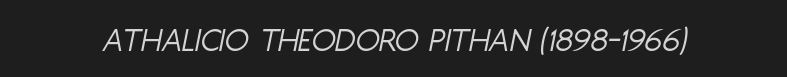
Q: Is the text bold? A: No.
Q: Is the text italic (slanted)? A: Yes, it leans right by about 11 degrees.
Q: Is the text underlined? A: No.
Q: Is the spacing between letters normal or unusually wide? A: Normal.
Q: Width (condensed, normal, or wide)? A: Condensed.
Q: Stroke contrast? A: Low.
Q: x-height? A: Large.
Q: Monospaced? A: No.
